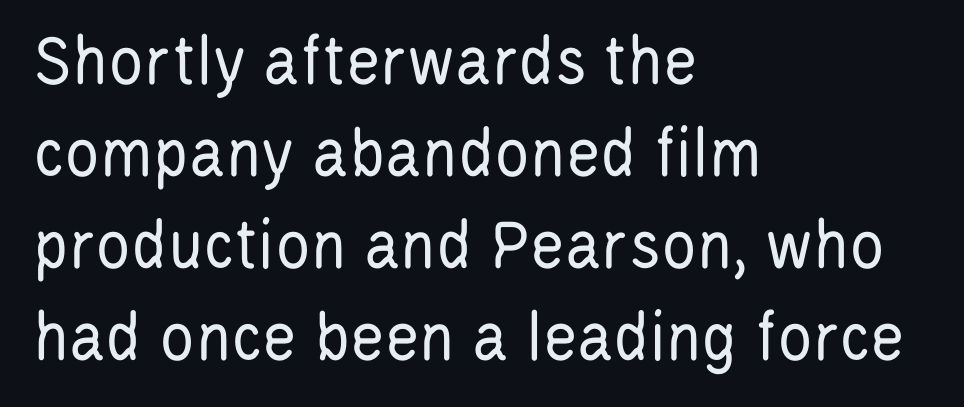
Q: Is the text bold? A: No.
Q: Is the text italic (slanted)? A: No, it is upright.
Q: Is the typeface a serif or a sans-serif typeface? A: Sans-serif.
Q: Is the text underlined? A: No.
Q: How is the paragraph aligned? A: Left-aligned.
Q: Is the spacing between letters normal or unusually wide? A: Normal.
Q: Is the spacing between lines tight, normal or loose? A: Normal.
Q: Width (condensed, normal, or wide)? A: Condensed.
Q: Stroke contrast? A: Low.
Q: x-height? A: Large.
Q: Monospaced? A: No.
